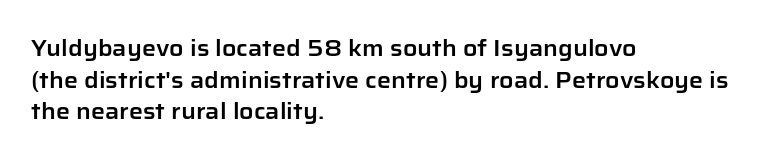
Ordinary non-slanted type is in use. Letter spacing: default. This sample is left-justified, so line endings fall wherever the words run out. Underline: absent. Successive baselines arrive at the customary interval.
